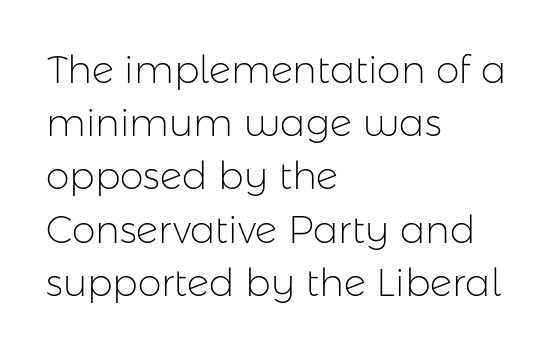
{"serif": "no", "italic": "no", "bold": "no", "weight": "light", "width": "normal", "stroke_contrast": "low", "x_height": "medium", "monospaced": "no", "underline": "no", "align": "left", "line_spacing": "normal", "line_spacing_ratio": 1.4, "letter_spacing": "normal", "letter_spacing_em": 0.0, "glyph_px": 38}
